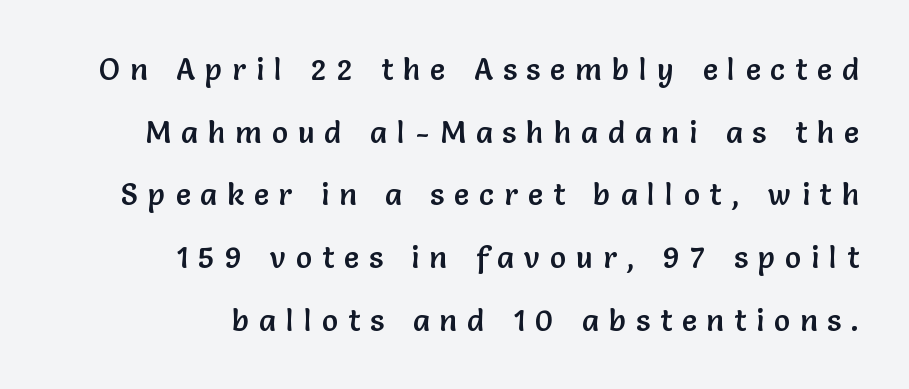
{"serif": "no", "italic": "no", "width": "normal", "stroke_contrast": "low", "x_height": "medium", "monospaced": "no", "underline": "no", "align": "right", "line_spacing": "loose", "line_spacing_ratio": 2.09, "letter_spacing": "wide", "letter_spacing_em": 0.34, "glyph_px": 30}
